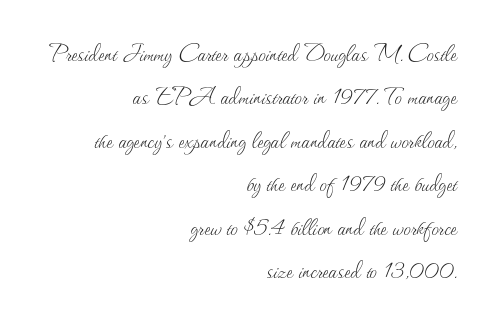
Q: Is the text bold? A: No.
Q: Is the text italic (slanted)? A: Yes.
Q: Is the text underlined? A: No.
Q: How is the paragraph aligned? A: Right-aligned.
Q: Is the spacing between letters normal or unusually wide? A: Normal.
Q: Is the spacing between lines tight, normal or loose? A: Normal.
Q: Width (condensed, normal, or wide)? A: Normal.
Q: Stroke contrast? A: Medium.
Q: x-height? A: Small.
Q: Monospaced? A: No.
